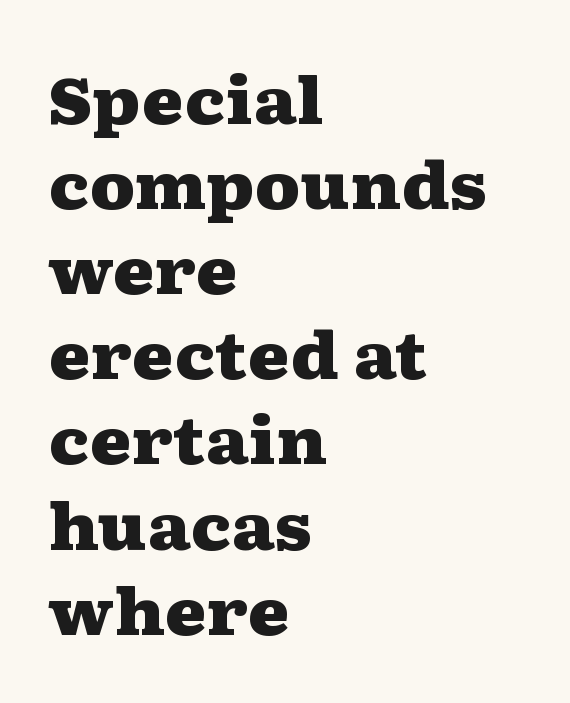
The image shows 64 px heavy, wide serif type, upright; set left-aligned, normal line spacing (1.33x), normal letter spacing, not underlined; medium stroke contrast and a medium x-height.
